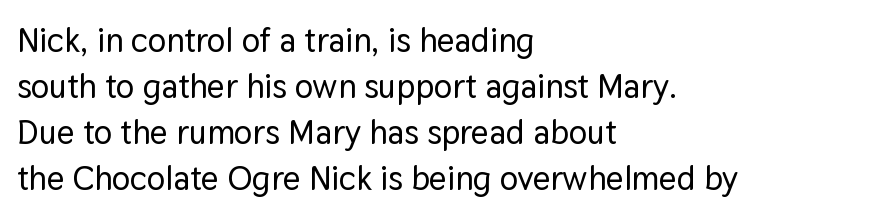
{"serif": "no", "italic": "no", "width": "normal", "stroke_contrast": "low", "x_height": "medium", "monospaced": "no", "underline": "no", "align": "left", "line_spacing": "normal", "line_spacing_ratio": 1.35, "letter_spacing": "normal", "letter_spacing_em": 0.0, "glyph_px": 34}
